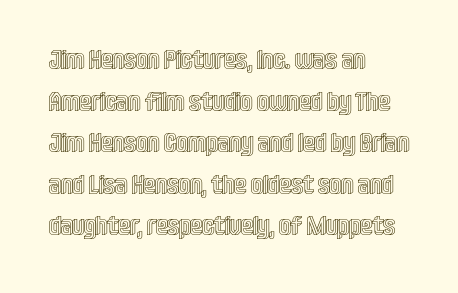
Q: Is the text italic (slanted)? A: No, it is upright.
Q: Is the text underlined? A: No.
Q: How is the paragraph aligned? A: Left-aligned.
Q: Is the spacing between letters normal or unusually wide? A: Normal.
Q: Is the spacing between lines tight, normal or loose? A: Normal.
